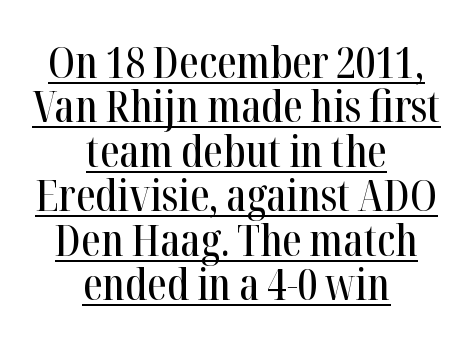
A typesetter would call this proportional, since set widths differ per character. Serifs: yes, visible at the terminals of the letterforms. Do the letters lean? They stand straight. Descenders here cross a horizontal rule under the line. Compared with typical body copy, the letter spacing here is the same. What's the leading like? Squeezed, with rows nearly overlapping.
